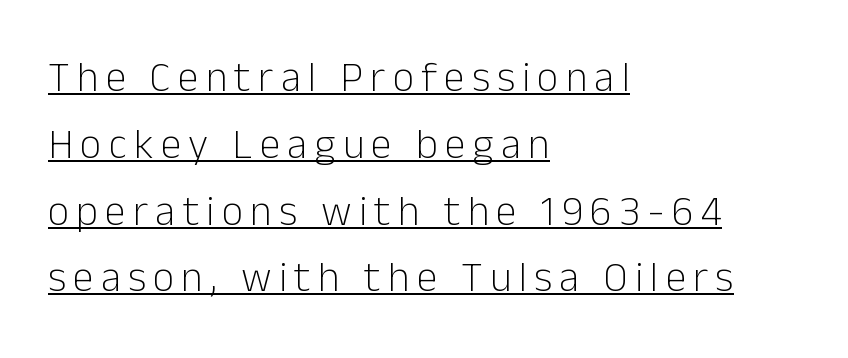
The image shows 42 px light sans-serif type, upright; set left-aligned, normal line spacing (1.59x), underlined; low stroke contrast and a medium x-height.
